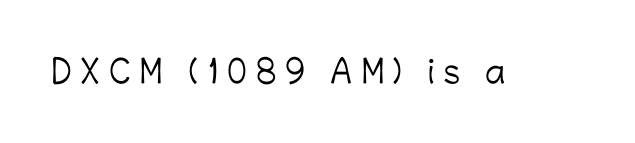
The image shows 31 px light sans-serif type, upright; set unusually wide letter spacing (+0.28 em), not underlined; low stroke contrast and a medium x-height.
